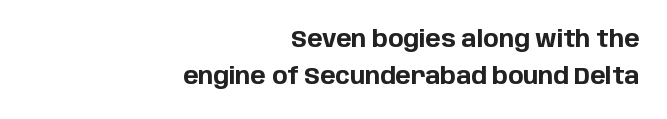
Q: Is the text bold? A: Yes.
Q: Is the text italic (slanted)? A: No, it is upright.
Q: Is the text underlined? A: No.
Q: How is the paragraph aligned? A: Right-aligned.
Q: Is the spacing between letters normal or unusually wide? A: Normal.
Q: Is the spacing between lines tight, normal or loose? A: Normal.
